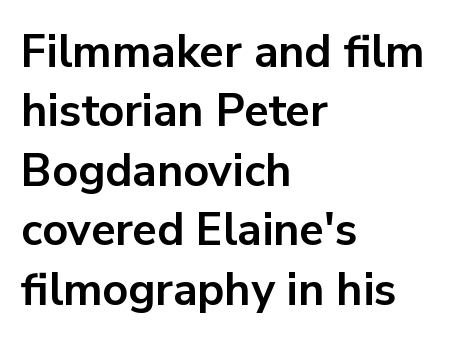
Q: Is the text bold? A: Yes.
Q: Is the text italic (slanted)? A: No, it is upright.
Q: Is the typeface a serif or a sans-serif typeface? A: Sans-serif.
Q: Is the text underlined? A: No.
Q: How is the paragraph aligned? A: Left-aligned.
Q: Is the spacing between letters normal or unusually wide? A: Normal.
Q: Is the spacing between lines tight, normal or loose? A: Normal.
Q: Width (condensed, normal, or wide)? A: Normal.
Q: Stroke contrast? A: Low.
Q: x-height? A: Medium.
Q: Monospaced? A: No.
